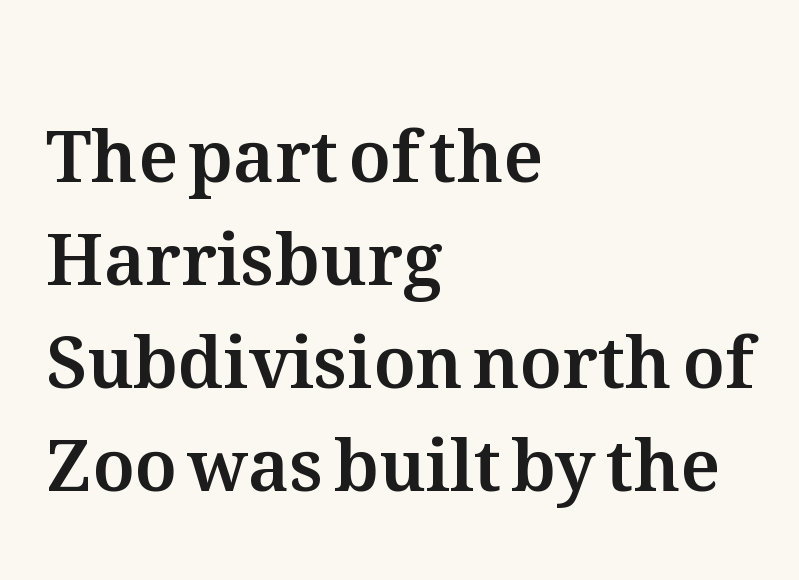
The image shows 71 px text type, upright; set left-aligned, normal line spacing (1.45x), normal letter spacing, not underlined; medium stroke contrast and a medium x-height.
